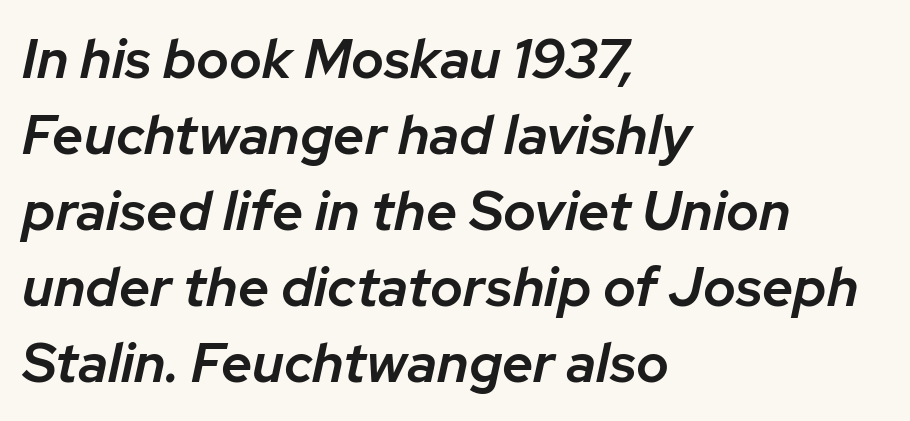
The image shows 55 px semibold type, italic (leaning right); set left-aligned, normal line spacing (1.38x), normal letter spacing, not underlined; low stroke contrast and a medium x-height.
